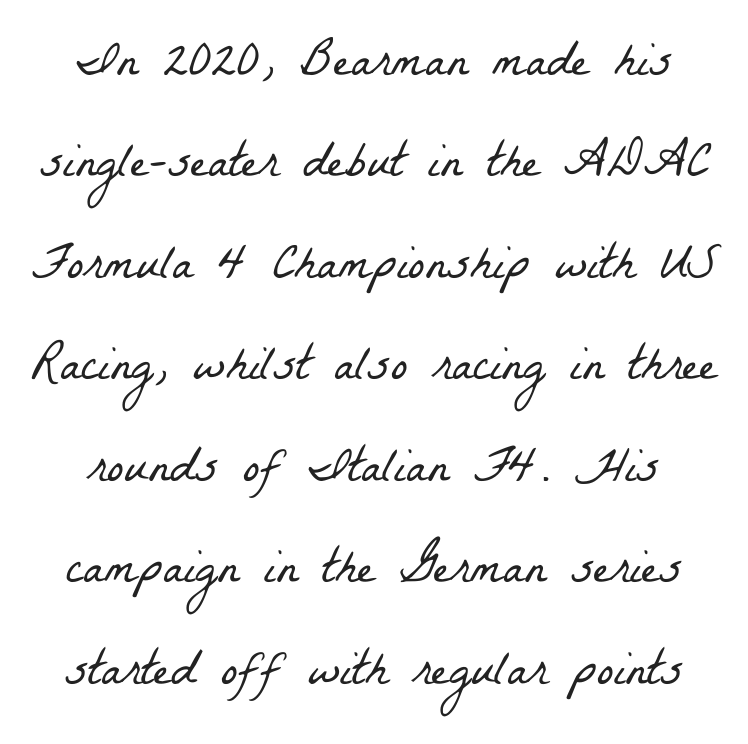
The type family on display is of the serif kind. Compared with a typical body face, this is equally light or lighter still. The rag falls on both sides of this text block equally. Glyph-to-glyph distance matches everyday printed text. Any mark beneath the type? The region is blank.
